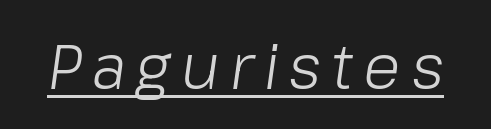
The image shows 62 px light type, italic (leaning right); set underlined; low stroke contrast and a medium x-height.
